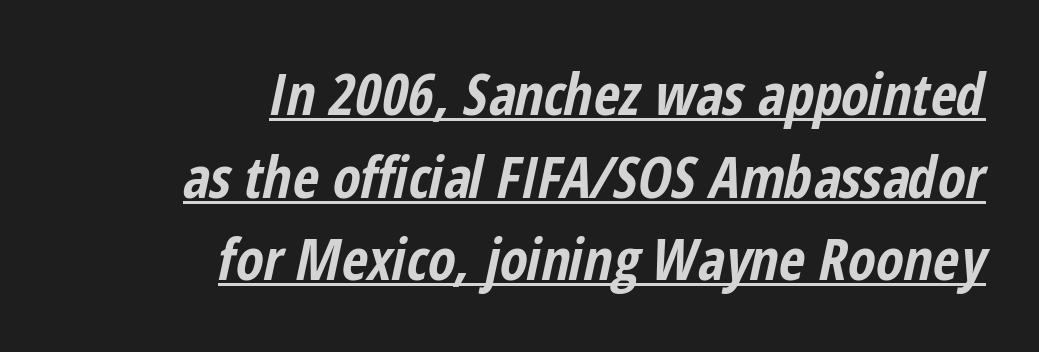
These lines are set flush right with a ragged left edge. Compared with ordinary roman type, these characters are visibly tilted. Horizontal bands of white between lines are of average thickness. Compared with typical body copy, the letter spacing here is the same. Weight: bold. Is there an underline? Yes — a line sits under the letters.
